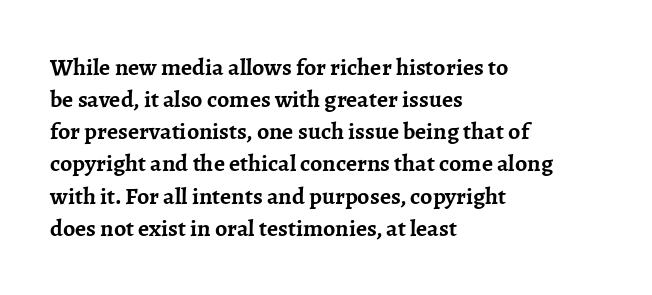
Heavy-handed strokes throughout: this text is bold. Ordinary non-slanted type is in use. The text block is weighted toward the left margin, trailing off unevenly rightward. Students, observe: this is what conventionally led text looks like. Students, note that the glyphs here touch the page at normal intervals. The words here are not underlined.
